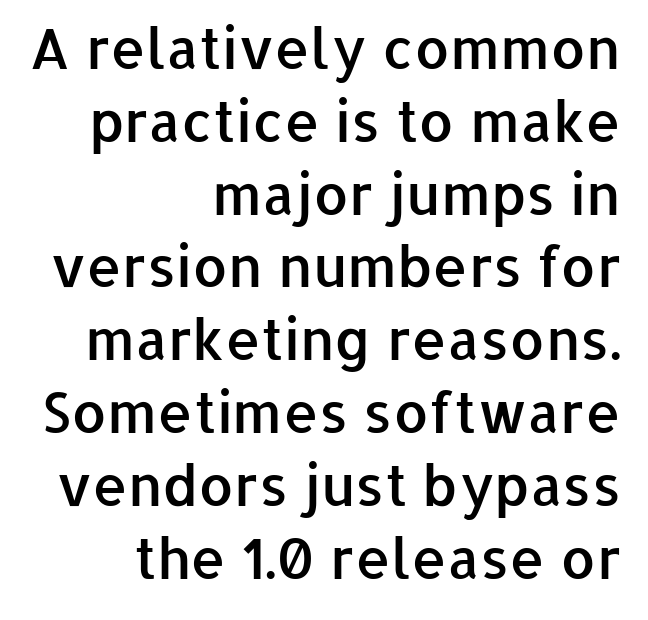
Q: Is the text bold? A: Semi-bold.
Q: Is the text italic (slanted)? A: No, it is upright.
Q: Is the typeface a serif or a sans-serif typeface? A: Sans-serif.
Q: Is the text underlined? A: No.
Q: How is the paragraph aligned? A: Right-aligned.
Q: Is the spacing between letters normal or unusually wide? A: Normal.
Q: Is the spacing between lines tight, normal or loose? A: Normal.
Q: Width (condensed, normal, or wide)? A: Normal.
Q: Stroke contrast? A: Low.
Q: x-height? A: Medium.
Q: Monospaced? A: No.
